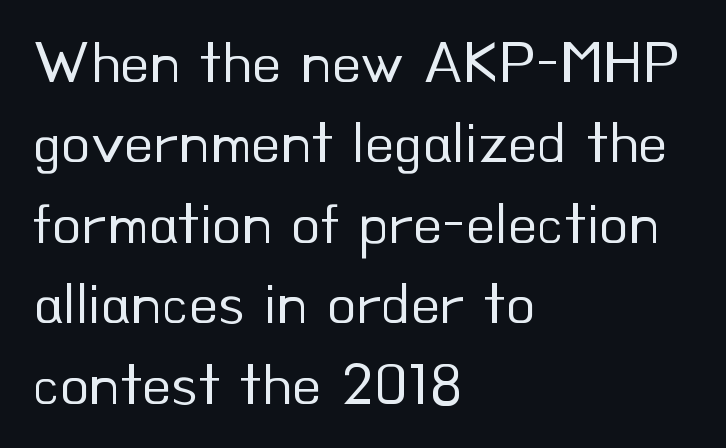
{"serif": "no", "italic": "no", "bold": "no", "weight": "regular", "width": "normal", "stroke_contrast": "low", "x_height": "small", "monospaced": "no", "underline": "no", "align": "left", "line_spacing": "normal", "line_spacing_ratio": 1.34, "letter_spacing": "normal", "letter_spacing_em": 0.0, "glyph_px": 60}
